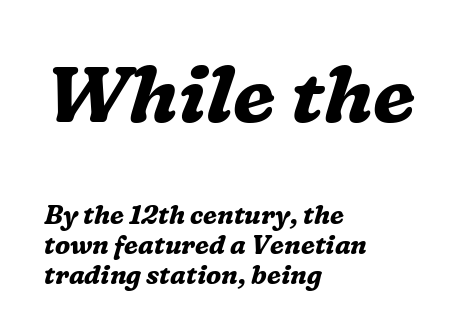
{"serif": "yes", "italic": "yes", "lean": "right", "slant_degrees": 16, "bold": "yes", "weight": "bold", "width": "normal", "stroke_contrast": "medium", "x_height": "medium", "monospaced": "no", "underline": "no", "align": "left", "line_spacing": "tight", "line_spacing_ratio": 1.15, "letter_spacing": "normal", "letter_spacing_em": 0.0, "larger_block": "first", "size_ratio": 3.04, "glyph_px": 79}
